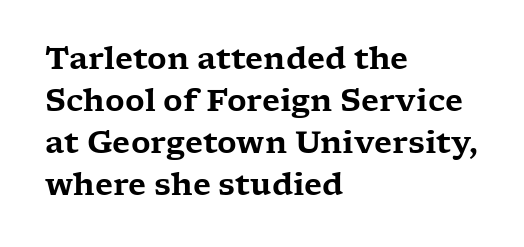
{"serif": "yes", "italic": "no", "width": "wide", "stroke_contrast": "low", "x_height": "medium", "monospaced": "no", "underline": "no", "align": "left", "line_spacing": "normal", "line_spacing_ratio": 1.4, "letter_spacing": "normal", "letter_spacing_em": 0.0, "glyph_px": 30}
